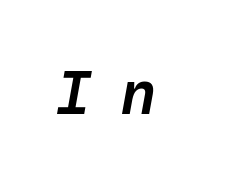
{"italic": "yes", "lean": "right", "slant_degrees": 10, "bold": "semi", "weight": "semibold", "width": "normal", "stroke_contrast": "low", "x_height": "medium", "monospaced": "yes", "underline": "no", "letter_spacing": "wide", "letter_spacing_em": 0.45, "glyph_px": 63}
